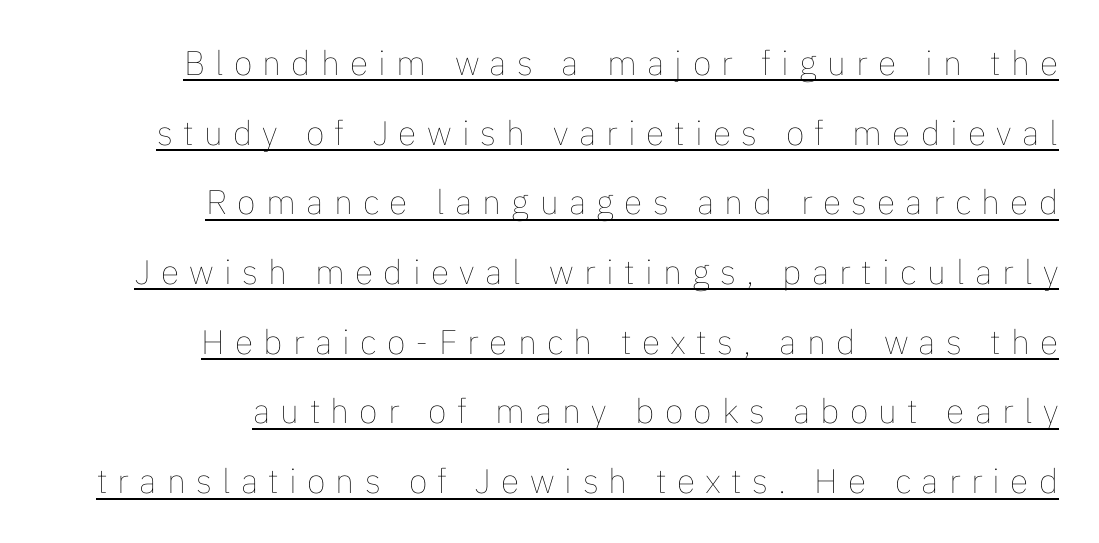
{"italic": "no", "bold": "no", "weight": "thin", "width": "normal", "stroke_contrast": "low", "x_height": "medium", "monospaced": "no", "underline": "yes", "align": "right", "line_spacing": "loose", "line_spacing_ratio": 2.05, "letter_spacing": "wide", "letter_spacing_em": 0.3, "glyph_px": 34}
